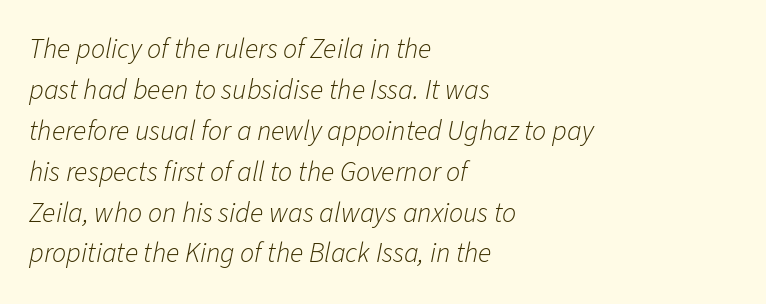
The image shows 28 px light type, italic (leaning right); set left-aligned, normal line spacing (1.46x), normal letter spacing, not underlined; low stroke contrast and a medium x-height.
